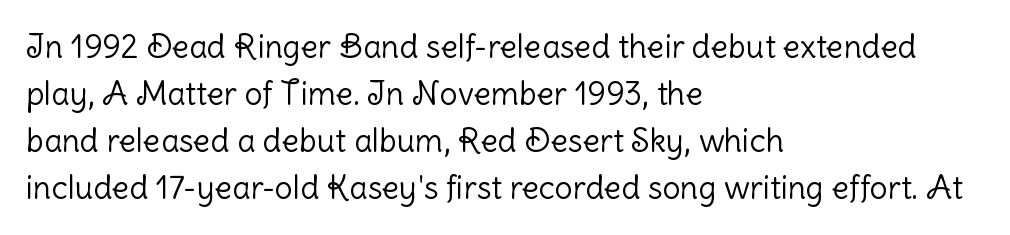
{"serif": "no", "italic": "no", "bold": "no", "weight": "light", "width": "normal", "stroke_contrast": "low", "x_height": "medium", "monospaced": "no", "underline": "no", "align": "left", "line_spacing": "normal", "line_spacing_ratio": 1.47, "letter_spacing": "normal", "letter_spacing_em": 0.0, "glyph_px": 32}
